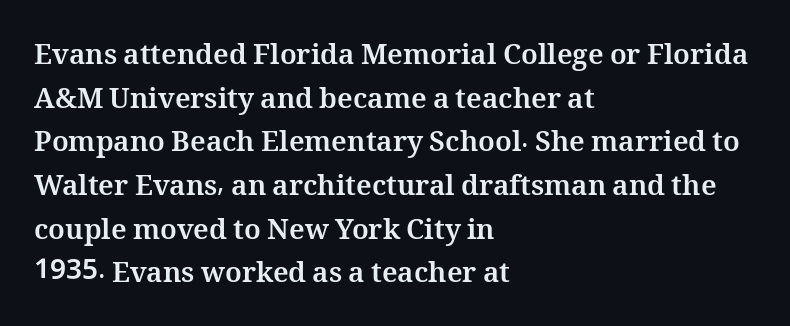
Q: Is the text bold? A: Yes.
Q: Is the text italic (slanted)? A: No, it is upright.
Q: Is the text underlined? A: No.
Q: How is the paragraph aligned? A: Left-aligned.
Q: Is the spacing between letters normal or unusually wide? A: Normal.
Q: Is the spacing between lines tight, normal or loose? A: Normal.
Q: Width (condensed, normal, or wide)? A: Normal.
Q: Stroke contrast? A: Medium.
Q: x-height? A: Medium.
Q: Monospaced? A: No.
